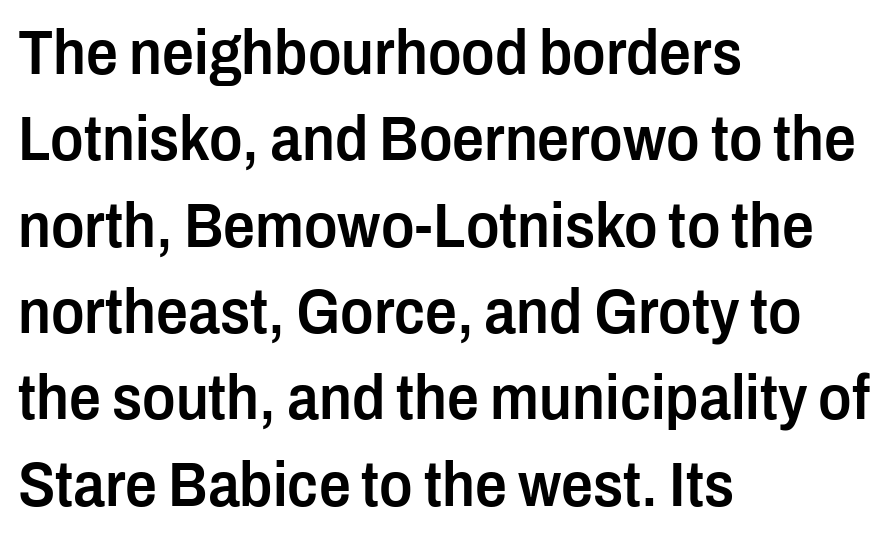
{"serif": "no", "italic": "no", "bold": "semi", "weight": "semibold", "width": "condensed", "stroke_contrast": "low", "x_height": "medium", "monospaced": "no", "underline": "no", "align": "left", "line_spacing": "normal", "line_spacing_ratio": 1.37, "letter_spacing": "normal", "letter_spacing_em": 0.0, "glyph_px": 63}
